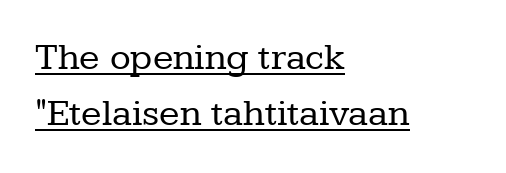
{"serif": "yes", "italic": "no", "bold": "no", "weight": "regular", "width": "normal", "stroke_contrast": "low", "x_height": "medium", "monospaced": "no", "underline": "yes", "align": "left", "line_spacing": "normal", "line_spacing_ratio": 1.48, "letter_spacing": "normal", "letter_spacing_em": 0.0, "glyph_px": 38}
